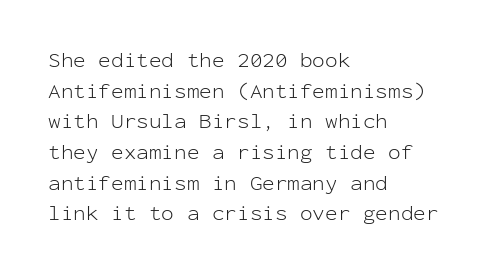
The image shows 21 px text type, upright; set left-aligned, normal line spacing (1.46x), normal letter spacing, not underlined.
